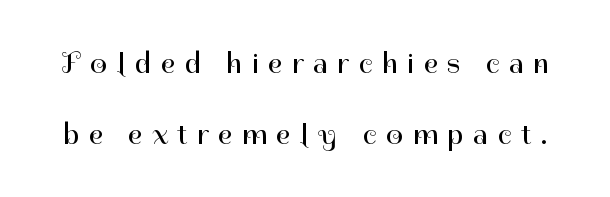
No chunkiness to these letters — they're not bold. Leading: increased. The passage shown is typeset with a sans-serif family. Look at the tracking — it's clearly loosened, letters drifting apart. The letters stand straight up with perfectly vertical stems.
